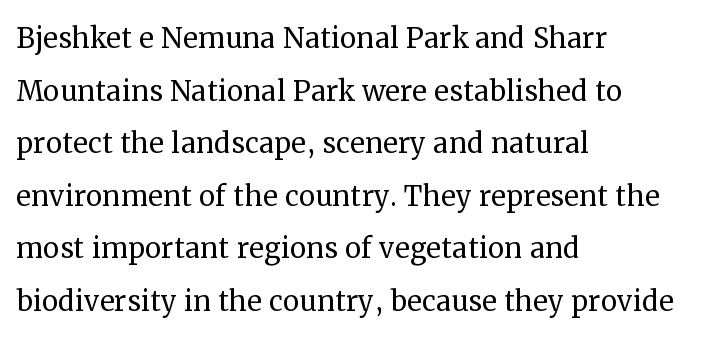
Q: Is the text bold? A: No.
Q: Is the text italic (slanted)? A: No, it is upright.
Q: Is the typeface a serif or a sans-serif typeface? A: Serif.
Q: Is the text underlined? A: No.
Q: How is the paragraph aligned? A: Left-aligned.
Q: Is the spacing between letters normal or unusually wide? A: Normal.
Q: Is the spacing between lines tight, normal or loose? A: Normal.
Q: Width (condensed, normal, or wide)? A: Normal.
Q: Stroke contrast? A: Medium.
Q: x-height? A: Medium.
Q: Monospaced? A: No.
